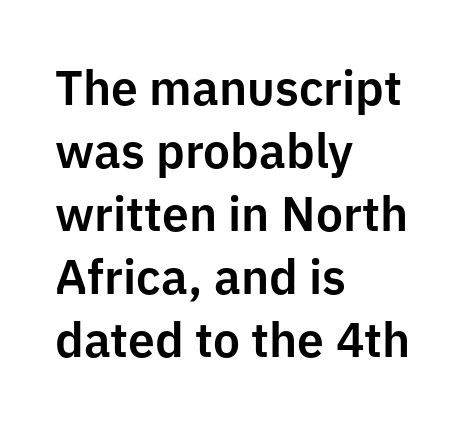
The font's upright variant was chosen for this text. This is sans-serif lettering, the kind often seen on screens and signage. The rendering uses a moderate line-height, typical for paragraphs. Reading down the block, your eye returns to a fixed left position each line. Unmarked baselines from the first word to the last.
